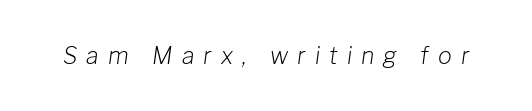
The image shows 23 px text type, italic (leaning right); set unusually wide letter spacing (+0.4 em), not underlined.
